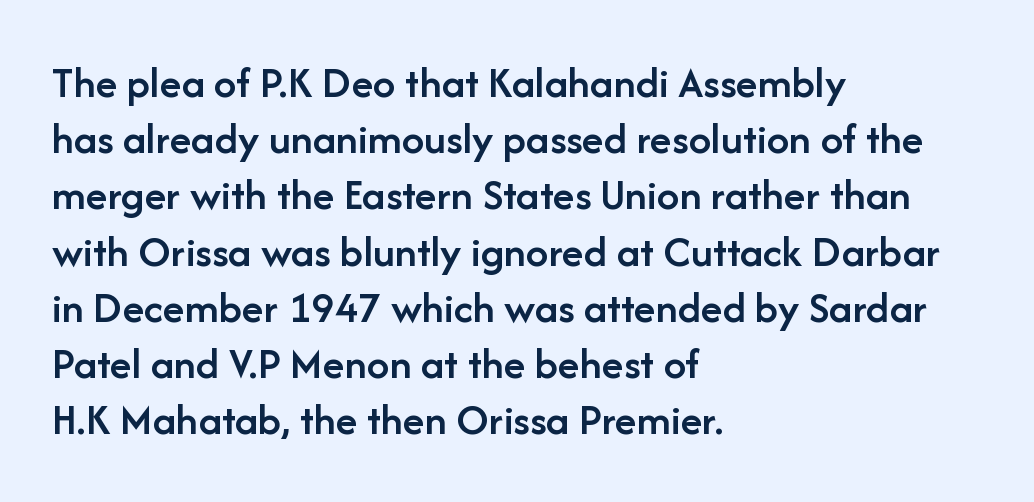
{"serif": "no", "italic": "no", "bold": "semi", "weight": "semibold", "width": "normal", "stroke_contrast": "low", "x_height": "medium", "monospaced": "no", "underline": "no", "align": "left", "line_spacing": "normal", "line_spacing_ratio": 1.25, "letter_spacing": "normal", "letter_spacing_em": 0.0, "glyph_px": 45}
